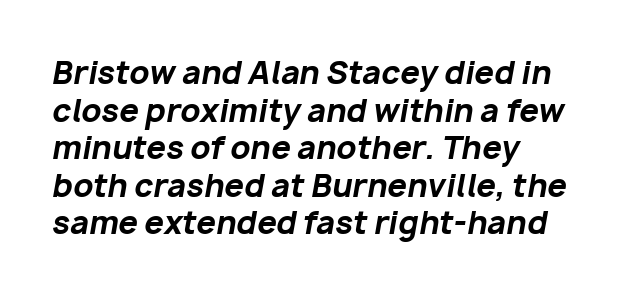
The image shows 31 px bold type, italic (leaning right); set line spacing 1.21x, normal letter spacing, not underlined; low stroke contrast and a medium x-height.
